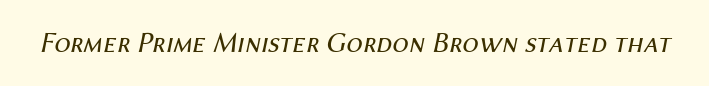
The image shows 29 px regular-weight type, italic (leaning right); set normal letter spacing, not underlined; medium stroke contrast and a medium x-height.
